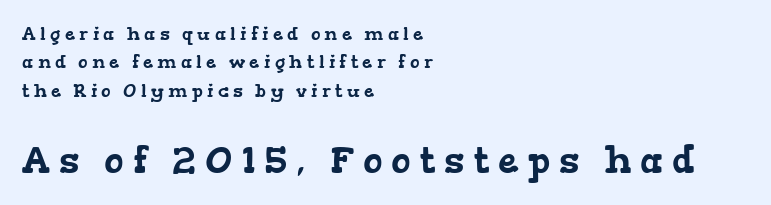
Q: Is the typeface a serif or a sans-serif typeface? A: Serif.
Q: Is the text underlined? A: No.
Q: How is the paragraph aligned? A: Left-aligned.
Q: Is the spacing between letters normal or unusually wide? A: Unusually wide.
Q: Is the spacing between lines tight, normal or loose? A: Normal.
Q: Which block of text is set in a larger size, the first (top) or the second (bottom)? A: The second (bottom) one.
Q: Width (condensed, normal, or wide)? A: Wide.
Q: Stroke contrast? A: Low.
Q: x-height? A: Medium.
Q: Monospaced? A: No.
